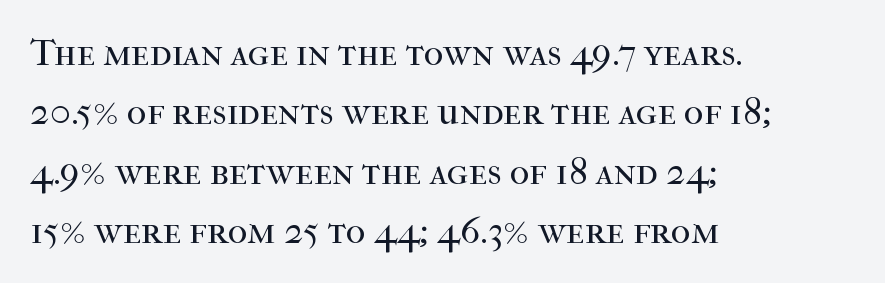
{"serif": "yes", "italic": "no", "bold": "no", "weight": "regular", "width": "normal", "stroke_contrast": "high", "x_height": "medium", "monospaced": "no", "underline": "no", "align": "left", "line_spacing": "normal", "line_spacing_ratio": 1.56, "letter_spacing": "normal", "letter_spacing_em": 0.0, "glyph_px": 38}
